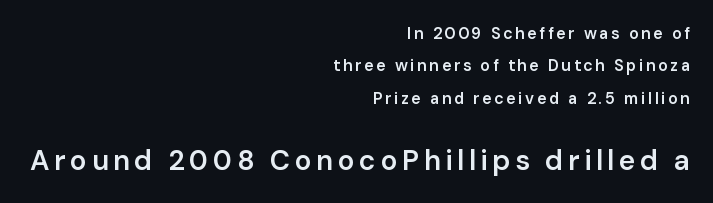
{"serif": "no", "italic": "no", "bold": "semi", "weight": "semibold", "width": "normal", "stroke_contrast": "low", "x_height": "medium", "monospaced": "no", "underline": "no", "align": "right", "line_spacing": "loose", "line_spacing_ratio": 2.02, "larger_block": "second", "size_ratio": 1.75, "glyph_px": 28}
